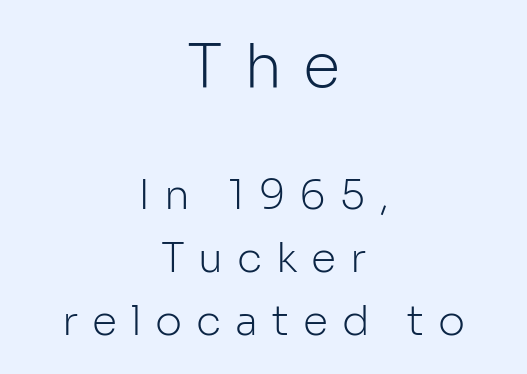
{"serif": "no", "italic": "no", "bold": "no", "weight": "light", "width": "normal", "stroke_contrast": "low", "x_height": "medium", "monospaced": "no", "underline": "no", "align": "center", "line_spacing": "normal", "line_spacing_ratio": 1.53, "letter_spacing": "wide", "letter_spacing_em": 0.34, "larger_block": "first", "size_ratio": 1.49, "glyph_px": 61}
